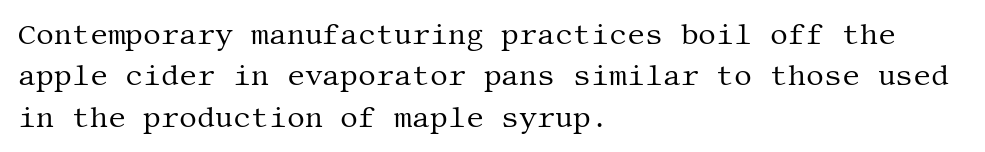
Q: Is the text bold? A: No.
Q: Is the text italic (slanted)? A: No, it is upright.
Q: Is the typeface a serif or a sans-serif typeface? A: Serif.
Q: Is the text underlined? A: No.
Q: How is the paragraph aligned? A: Left-aligned.
Q: Is the spacing between letters normal or unusually wide? A: Normal.
Q: Is the spacing between lines tight, normal or loose? A: Normal.
Q: Width (condensed, normal, or wide)? A: Normal.
Q: Stroke contrast? A: Medium.
Q: x-height? A: Large.
